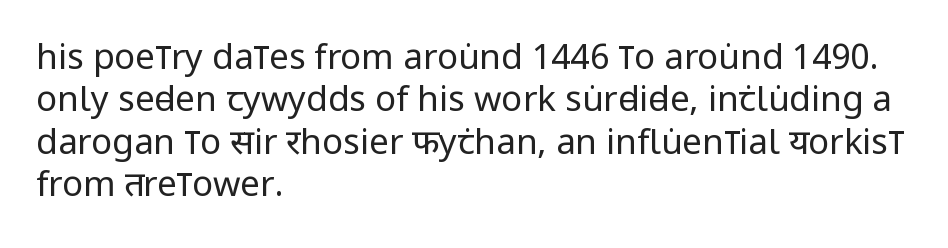
Q: Is the text bold? A: No.
Q: Is the text italic (slanted)? A: No, it is upright.
Q: Is the typeface a serif or a sans-serif typeface? A: Sans-serif.
Q: Is the text underlined? A: No.
Q: How is the paragraph aligned? A: Left-aligned.
Q: Is the spacing between letters normal or unusually wide? A: Normal.
Q: Width (condensed, normal, or wide)? A: Condensed.
Q: Stroke contrast? A: Low.
Q: x-height? A: Large.
Q: Monospaced? A: No.
